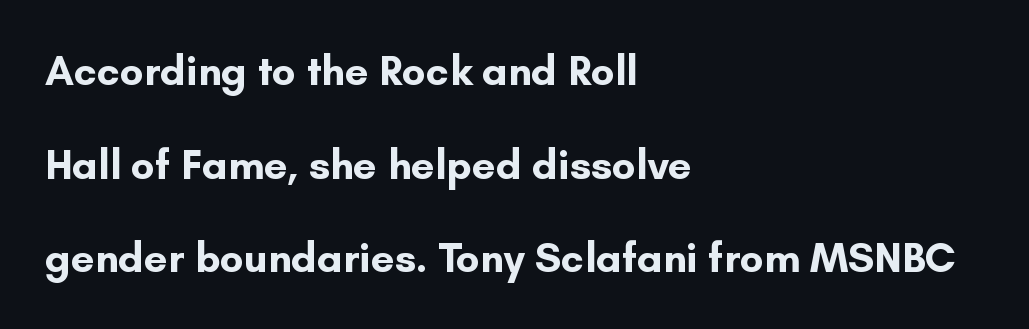
{"serif": "no", "italic": "no", "bold": "yes", "weight": "bold", "width": "normal", "stroke_contrast": "low", "x_height": "small", "monospaced": "no", "underline": "no", "align": "left", "line_spacing": "loose", "line_spacing_ratio": 2.23, "letter_spacing": "normal", "letter_spacing_em": 0.0, "glyph_px": 42}
